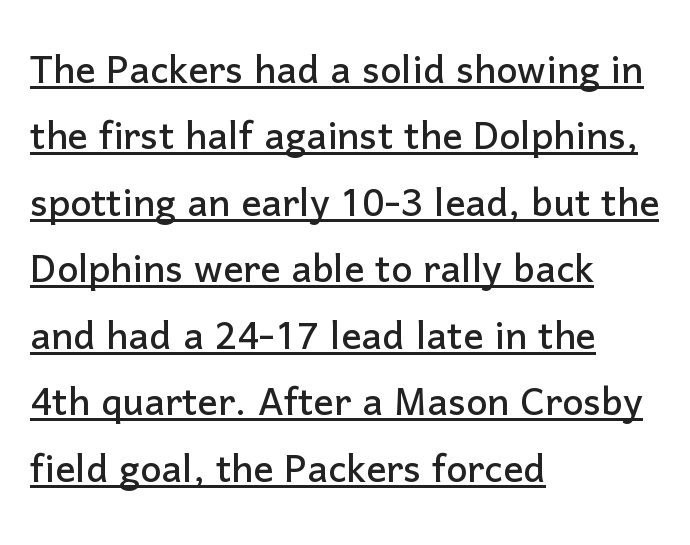
Letterform terminals end flat and unadorned throughout the passage. It's the straight-up-and-down kind of type. Visually the block forms a straight wall on the left and a jagged coastline on the right. These lines are rendered in a variable-pitch font. The letters sit at their default tracking, neither squeezed nor spread. The rendering uses a moderate line-height, typical for paragraphs.
